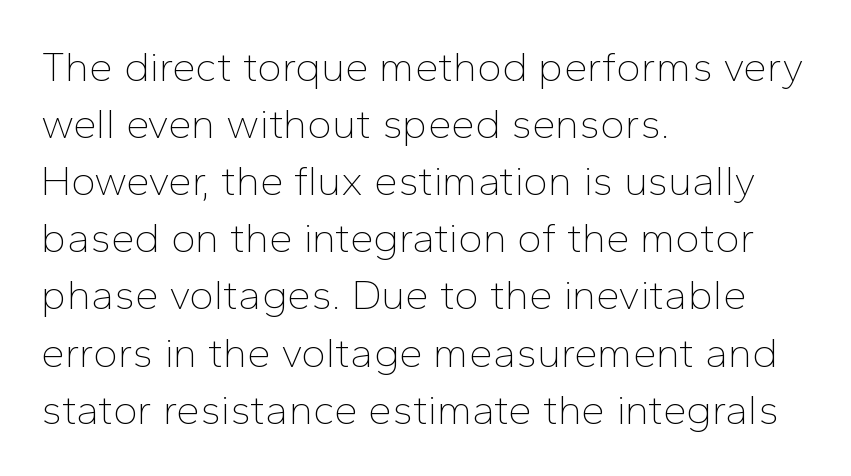
The image shows 42 px thin sans-serif type, upright; set left-aligned, normal line spacing (1.36x), normal letter spacing, not underlined; low stroke contrast and a medium x-height.
